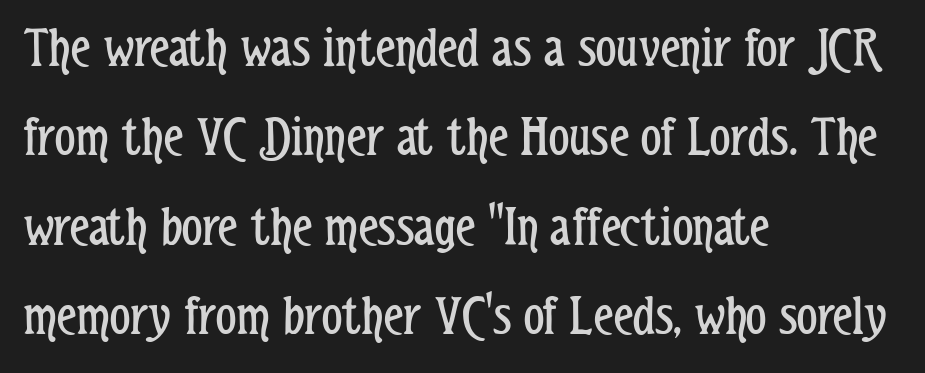
{"serif": "no", "italic": "no", "bold": "no", "weight": "regular", "width": "condensed", "stroke_contrast": "low", "x_height": "medium", "monospaced": "no", "underline": "no", "align": "left", "line_spacing": "normal", "line_spacing_ratio": 1.57, "letter_spacing": "normal", "letter_spacing_em": 0.0, "glyph_px": 57}
